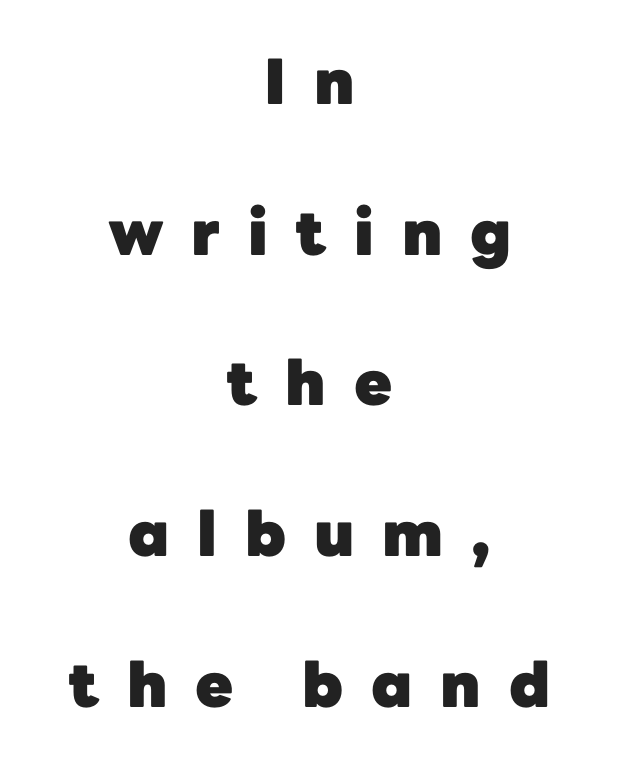
Q: Is the text bold? A: Yes.
Q: Is the text italic (slanted)? A: No, it is upright.
Q: Is the typeface a serif or a sans-serif typeface? A: Sans-serif.
Q: Is the text underlined? A: No.
Q: How is the paragraph aligned? A: Centered.
Q: Is the spacing between letters normal or unusually wide? A: Unusually wide.
Q: Is the spacing between lines tight, normal or loose? A: Loose.
Q: Width (condensed, normal, or wide)? A: Normal.
Q: Stroke contrast? A: Low.
Q: x-height? A: Medium.
Q: Monospaced? A: No.
